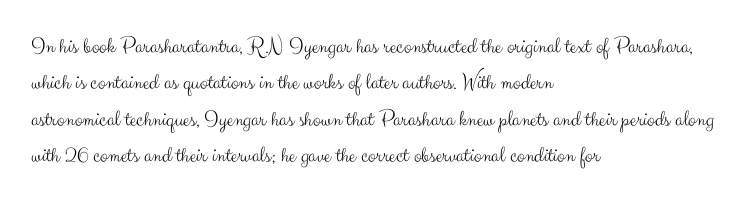
Compared with typical paragraphs, the rows here are spaced about the same. The letterforms sit at book weight or below. The lines are quadded left. Check the space under the baseline: it is left empty. Tracking value appears to be zero — textbook default spacing.
